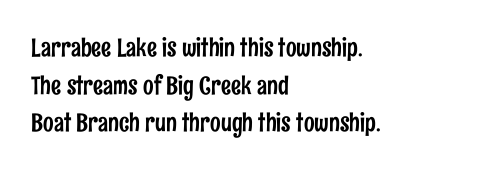
Descender tails drop into unmarked territory. If you drew a ruler down the left edge, every line would touch it. Nope, not italic — everything's standing straight. Successive baselines arrive at the customary interval. Tracking value appears to be zero — textbook default spacing.
